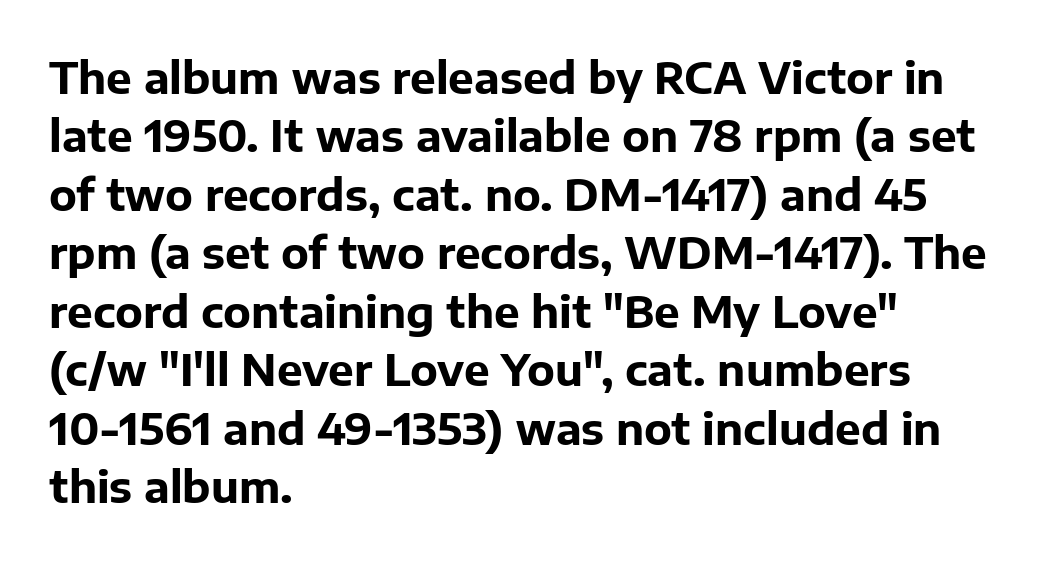
Q: Is the text bold? A: Yes.
Q: Is the text italic (slanted)? A: No, it is upright.
Q: Is the typeface a serif or a sans-serif typeface? A: Sans-serif.
Q: Is the text underlined? A: No.
Q: How is the paragraph aligned? A: Left-aligned.
Q: Is the spacing between letters normal or unusually wide? A: Normal.
Q: Is the spacing between lines tight, normal or loose? A: Normal.
Q: Width (condensed, normal, or wide)? A: Normal.
Q: Stroke contrast? A: Low.
Q: x-height? A: Medium.
Q: Monospaced? A: No.
